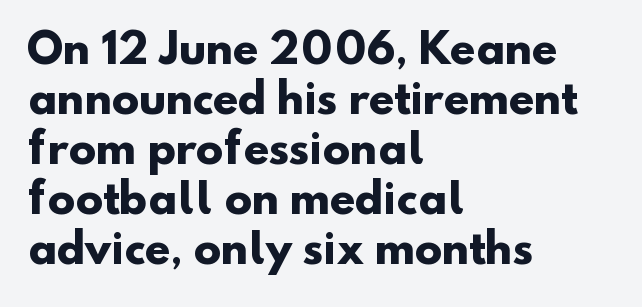
These words are printed bold, with thick strokes throughout. Nobody drew a line under any word here. Compared with a centered layout, this one pins lines to the left instead. Note the varied advance widths — an 'i' is clearly narrower than an 'm'.
